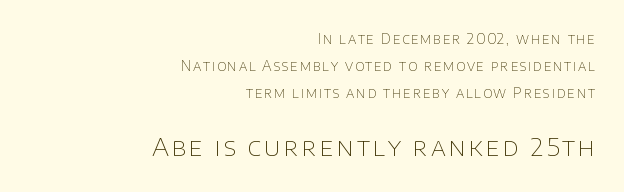
Q: Is the text bold? A: No.
Q: Is the text italic (slanted)? A: No, it is upright.
Q: Is the text underlined? A: No.
Q: How is the paragraph aligned? A: Right-aligned.
Q: Is the spacing between lines tight, normal or loose? A: Loose.
Q: Which block of text is set in a larger size, the first (top) or the second (bottom)? A: The second (bottom) one.
